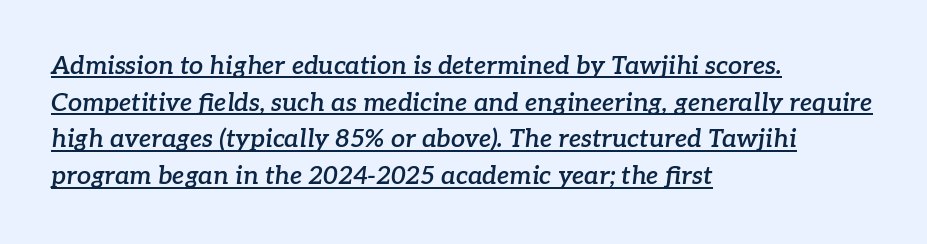
The image shows 25 px text type, italic (leaning right); set left-aligned, normal line spacing (1.47x), normal letter spacing, underlined.
